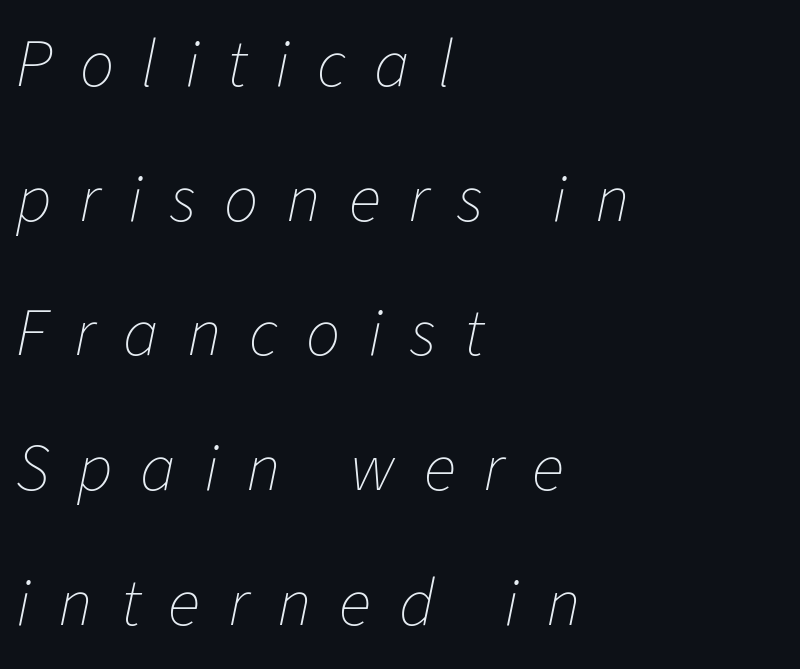
The image shows 68 px thin type, italic (leaning right); set left-aligned, loose line spacing (1.98x), unusually wide letter spacing (+0.41 em), not underlined; low stroke contrast and a medium x-height.
